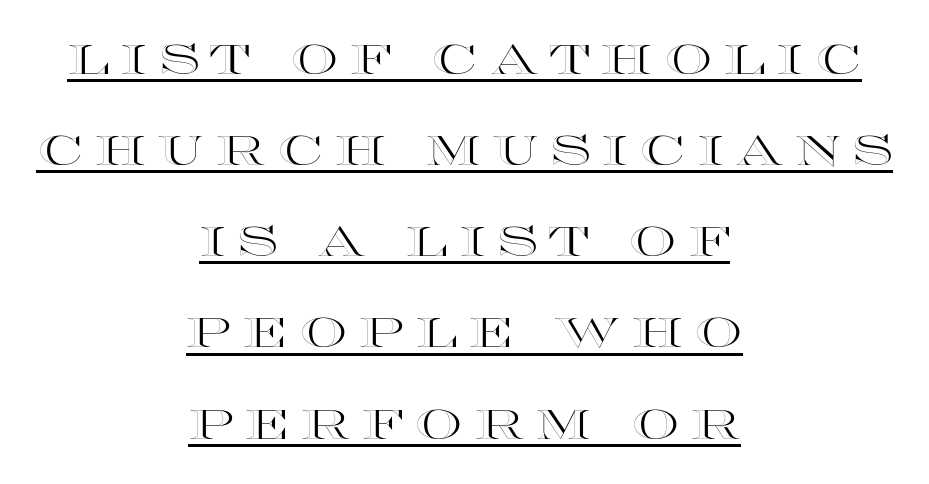
The string is rendered with underlining switched on. One-word summary of the alignment: center. Do the characters align in a grid? No, the font is proportional. Is there much room between lines? Yes — plenty of vertical air separates them.
